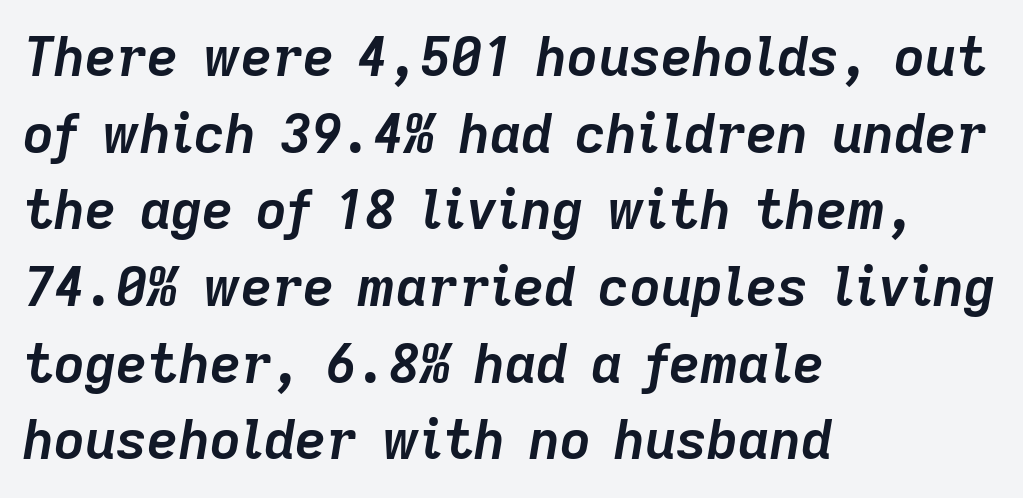
{"italic": "yes", "lean": "right", "slant_degrees": 9, "bold": "yes", "weight": "semibold", "width": "normal", "stroke_contrast": "low", "x_height": "medium", "monospaced": "no", "underline": "no", "align": "left", "line_spacing": "normal", "line_spacing_ratio": 1.42, "letter_spacing": "normal", "letter_spacing_em": 0.0, "glyph_px": 54}
